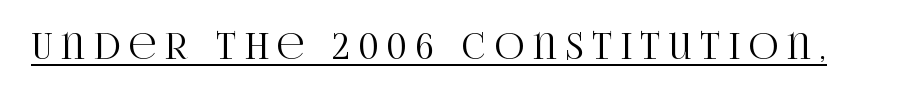
The image shows 36 px condensed serif type, upright; set unusually wide letter spacing (+0.26 em), underlined; high stroke contrast and a large x-height.
